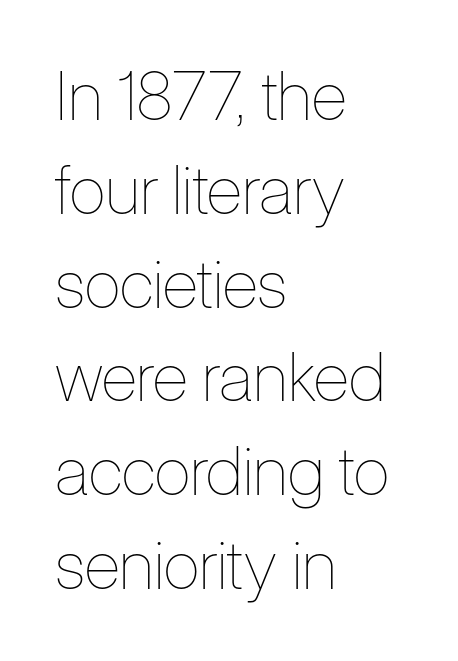
{"italic": "no", "bold": "no", "weight": "thin", "width": "condensed", "stroke_contrast": "low", "x_height": "medium", "monospaced": "no", "underline": "no", "align": "left", "line_spacing": "normal", "line_spacing_ratio": 1.4, "letter_spacing": "normal", "letter_spacing_em": 0.0, "glyph_px": 67}
